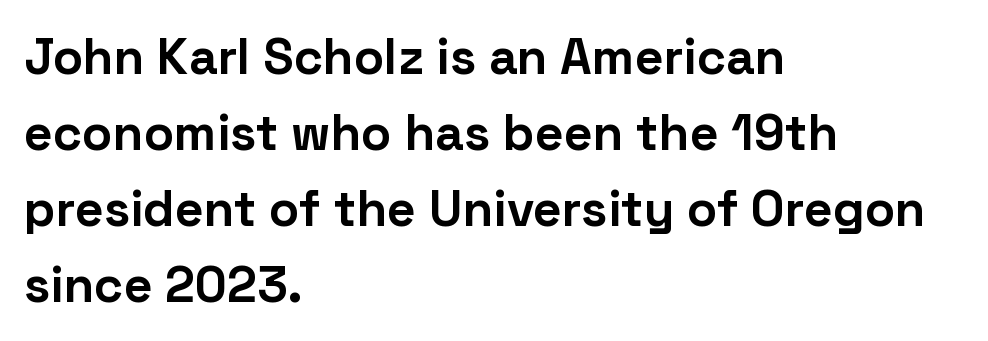
Q: Is the text bold? A: Yes.
Q: Is the text italic (slanted)? A: No, it is upright.
Q: Is the typeface a serif or a sans-serif typeface? A: Sans-serif.
Q: Is the text underlined? A: No.
Q: How is the paragraph aligned? A: Left-aligned.
Q: Is the spacing between letters normal or unusually wide? A: Normal.
Q: Is the spacing between lines tight, normal or loose? A: Normal.
Q: Width (condensed, normal, or wide)? A: Normal.
Q: Stroke contrast? A: Low.
Q: x-height? A: Medium.
Q: Monospaced? A: No.
